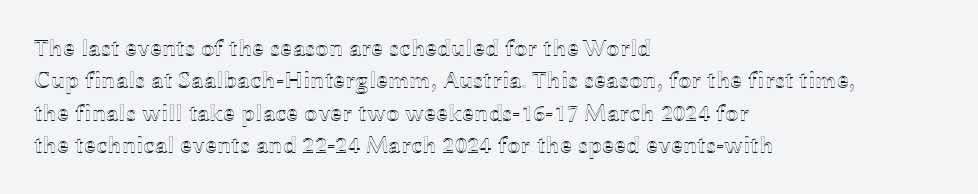
Q: Is the text italic (slanted)? A: No, it is upright.
Q: Is the text underlined? A: No.
Q: How is the paragraph aligned? A: Left-aligned.
Q: Is the spacing between letters normal or unusually wide? A: Normal.
Q: Is the spacing between lines tight, normal or loose? A: Normal.
